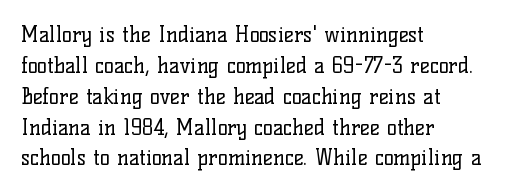
Q: Is the text bold? A: No.
Q: Is the text italic (slanted)? A: No, it is upright.
Q: Is the text underlined? A: No.
Q: How is the paragraph aligned? A: Left-aligned.
Q: Is the spacing between letters normal or unusually wide? A: Normal.
Q: Is the spacing between lines tight, normal or loose? A: Normal.
